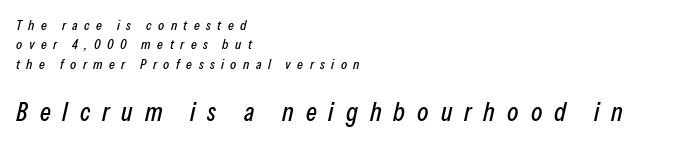
Looking at the ascenders, they clearly lean. Any mark beneath the type? The region is blank. Horizontal bands of white between lines are of average thickness. The emphasis by scale lands on block number two, below.
